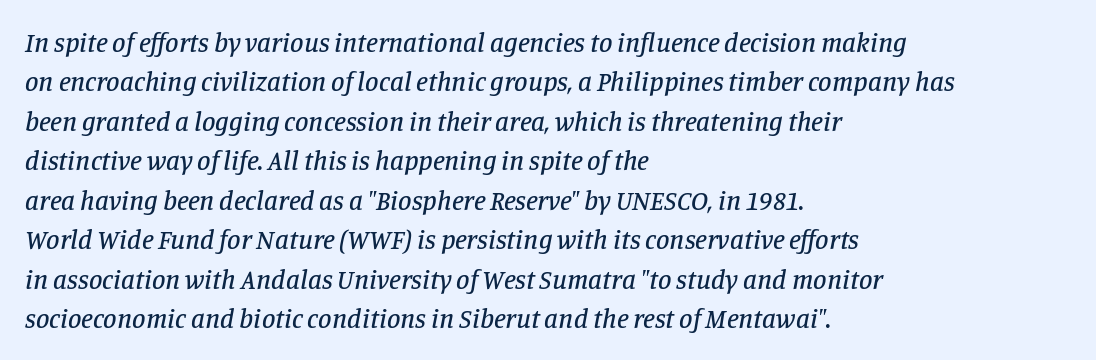
Q: Is the text italic (slanted)? A: Yes, it leans right by about 11 degrees.
Q: Is the text underlined? A: No.
Q: How is the paragraph aligned? A: Left-aligned.
Q: Is the spacing between letters normal or unusually wide? A: Normal.
Q: Is the spacing between lines tight, normal or loose? A: Normal.
